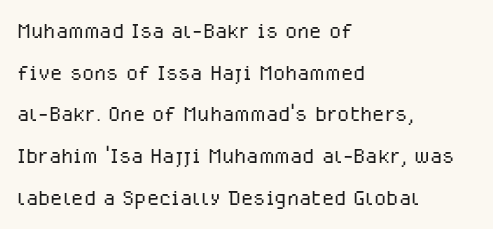
Q: Is the text bold? A: No.
Q: Is the text italic (slanted)? A: No, it is upright.
Q: Is the typeface a serif or a sans-serif typeface? A: Sans-serif.
Q: Is the text underlined? A: No.
Q: How is the paragraph aligned? A: Left-aligned.
Q: Is the spacing between letters normal or unusually wide? A: Normal.
Q: Is the spacing between lines tight, normal or loose? A: Normal.
Q: Width (condensed, normal, or wide)? A: Normal.
Q: Stroke contrast? A: Low.
Q: x-height? A: Medium.
Q: Monospaced? A: No.
